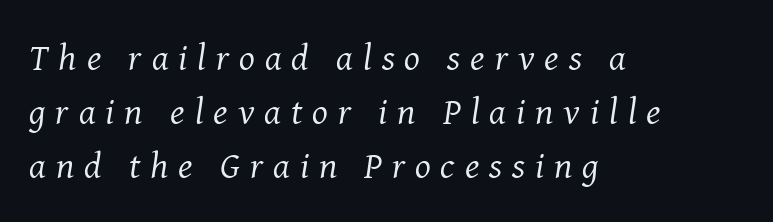
Q: Is the text bold? A: No.
Q: Is the text italic (slanted)? A: Yes, it leans right by about 8 degrees.
Q: Is the typeface a serif or a sans-serif typeface? A: Serif.
Q: Is the text underlined? A: No.
Q: How is the paragraph aligned? A: Left-aligned.
Q: Is the spacing between letters normal or unusually wide? A: Unusually wide.
Q: Is the spacing between lines tight, normal or loose? A: Normal.
Q: Width (condensed, normal, or wide)? A: Normal.
Q: Stroke contrast? A: Medium.
Q: x-height? A: Medium.
Q: Monospaced? A: No.
